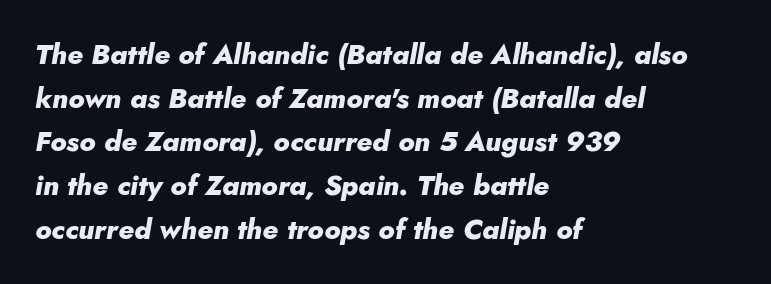
{"italic": "yes", "lean": "right", "slant_degrees": 10, "bold": "yes", "weight": "heavy", "width": "normal", "stroke_contrast": "low", "x_height": "small", "monospaced": "no", "underline": "no", "align": "left", "line_spacing": "normal", "line_spacing_ratio": 1.56, "letter_spacing": "normal", "letter_spacing_em": 0.0, "glyph_px": 28}
